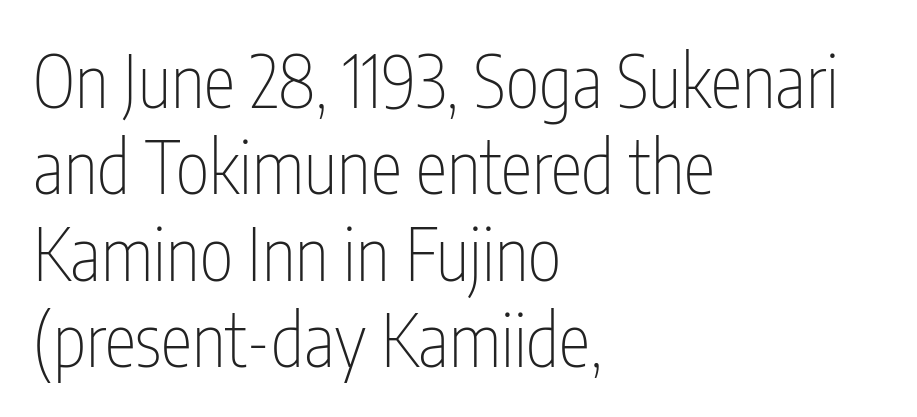
Posture: vertical. Nobody touched the tracking dial on this one. Spacing verdict: proportional, widths tailored to each character. These lines are composed in type without serifs. A classic flush-left, rag-right setting is used for this passage. Compared with a typical body face, this is equally light or lighter still.
